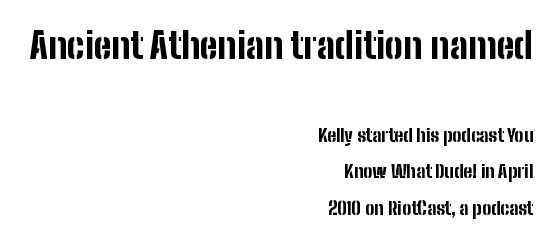
{"serif": "no", "italic": "no", "bold": "yes", "weight": "bold", "width": "condensed", "stroke_contrast": "low", "x_height": "medium", "monospaced": "no", "underline": "no", "align": "right", "line_spacing": "loose", "line_spacing_ratio": 2.01, "letter_spacing": "normal", "letter_spacing_em": 0.0, "larger_block": "first", "size_ratio": 2.0, "glyph_px": 36}
